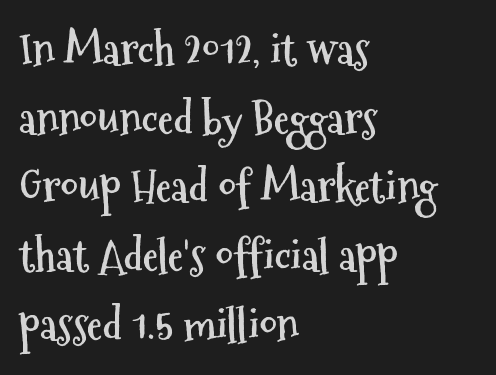
The image shows 44 px semibold, condensed sans-serif type, upright; set left-aligned, normal line spacing (1.56x), normal letter spacing, not underlined; medium stroke contrast and a medium x-height.
